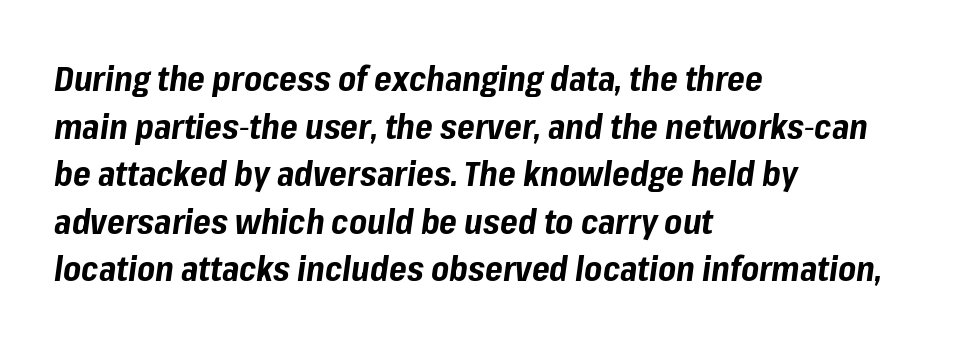
{"italic": "yes", "lean": "right", "slant_degrees": 8, "bold": "yes", "weight": "bold", "width": "normal", "stroke_contrast": "low", "x_height": "medium", "monospaced": "no", "underline": "no", "align": "left", "line_spacing": "normal", "line_spacing_ratio": 1.4, "letter_spacing": "normal", "letter_spacing_em": 0.0, "glyph_px": 34}
